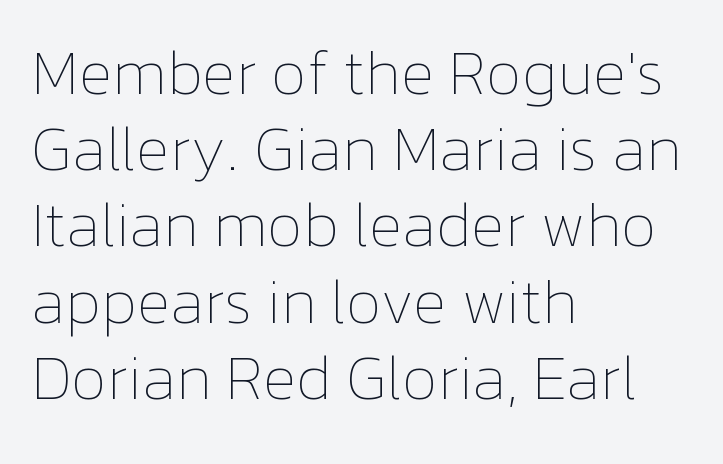
{"italic": "no", "bold": "no", "weight": "thin", "width": "normal", "stroke_contrast": "low", "x_height": "medium", "monospaced": "no", "underline": "no", "align": "left", "line_spacing_ratio": 1.21, "letter_spacing": "normal", "letter_spacing_em": 0.0, "glyph_px": 63}
